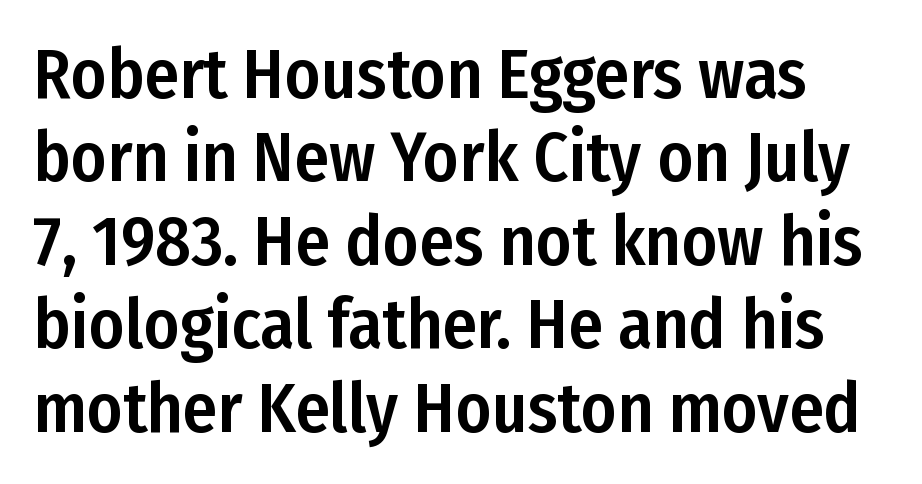
The words here are not underlined. Observe the absence of serifs on each vertical stroke in this sample. Spacing between characters is what you'd get straight out of the box. Posture: vertical. Looks like regular typesetting: each glyph gets only the width it needs.
